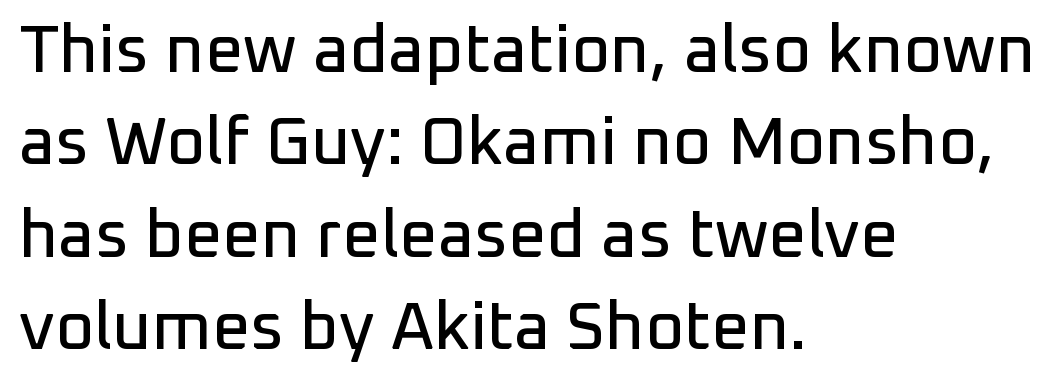
Q: Is the text italic (slanted)? A: No, it is upright.
Q: Is the typeface a serif or a sans-serif typeface? A: Sans-serif.
Q: Is the text underlined? A: No.
Q: How is the paragraph aligned? A: Left-aligned.
Q: Is the spacing between letters normal or unusually wide? A: Normal.
Q: Is the spacing between lines tight, normal or loose? A: Normal.
Q: Width (condensed, normal, or wide)? A: Normal.
Q: Stroke contrast? A: Low.
Q: x-height? A: Medium.
Q: Monospaced? A: No.
